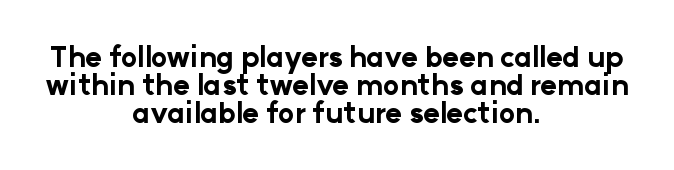
The image shows 28 px bold sans-serif type, upright; set centered, tight line spacing (1.0x), normal letter spacing, not underlined; low stroke contrast and a medium x-height.
